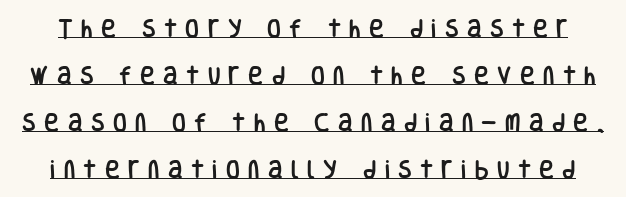
{"italic": "no", "underline": "yes", "line_spacing": "loose", "line_spacing_ratio": 2.35, "letter_spacing": "wide", "letter_spacing_em": 0.42, "glyph_px": 20}
